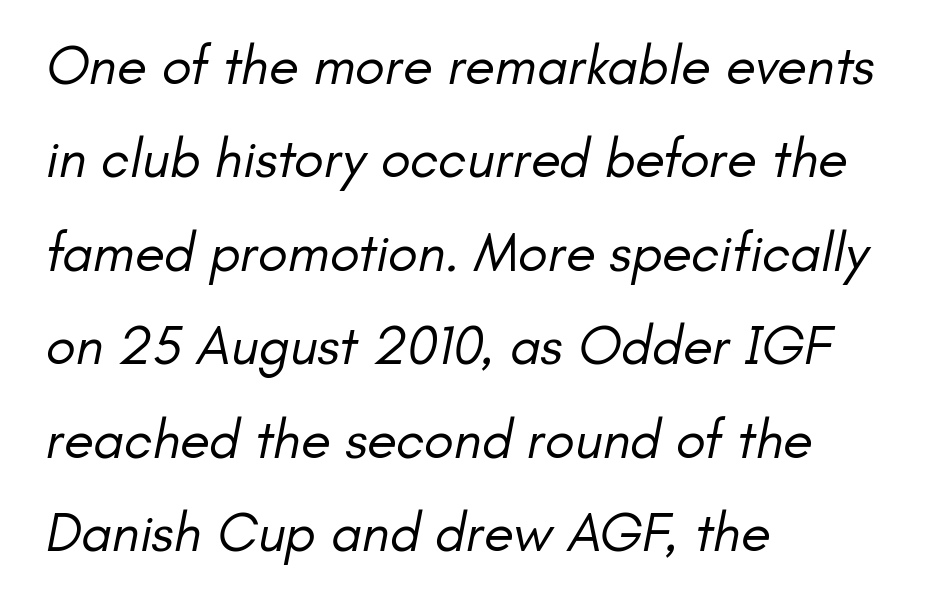
The face used here is proportionally spaced, like ordinary book or web type. Nothing unusual about the tracking: characters are spaced as the font intends. Nothing sits at the stroke ends, so this counts as sans-serif. Words float on clear page, feet unadorned. Which margin do the lines hug? The left one — the right edge is uneven. Horizontal bands of white between lines are of average thickness.
